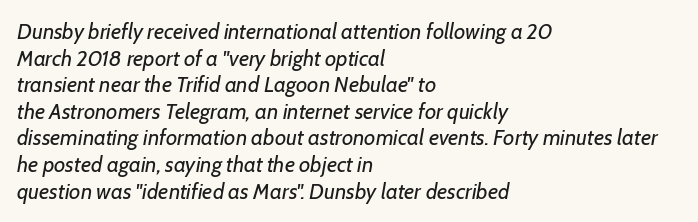
Q: Is the text bold? A: No.
Q: Is the text italic (slanted)? A: Yes, it leans right by about 7 degrees.
Q: Is the text underlined? A: No.
Q: How is the paragraph aligned? A: Left-aligned.
Q: Is the spacing between letters normal or unusually wide? A: Normal.
